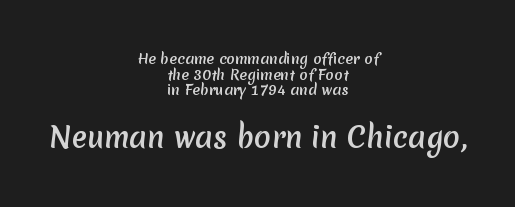
The image shows 28 px sans-serif type; set centered, tight line spacing (1.12x), normal letter spacing, not underlined; the second (bottom) block is 2.0x larger; medium stroke contrast and a medium x-height.
